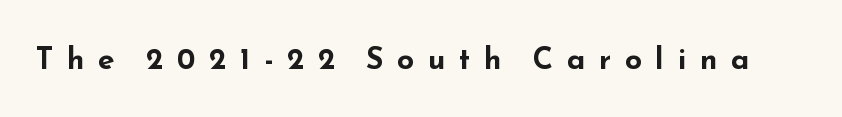
Q: Is the text bold? A: Yes.
Q: Is the text italic (slanted)? A: No, it is upright.
Q: Is the typeface a serif or a sans-serif typeface? A: Sans-serif.
Q: Is the text underlined? A: No.
Q: Is the spacing between letters normal or unusually wide? A: Unusually wide.
Q: Width (condensed, normal, or wide)? A: Wide.
Q: Stroke contrast? A: Low.
Q: x-height? A: Small.
Q: Monospaced? A: No.
